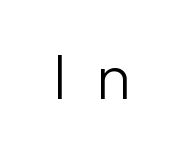
{"serif": "no", "italic": "no", "bold": "no", "weight": "light", "width": "normal", "stroke_contrast": "low", "x_height": "medium", "monospaced": "no", "underline": "no", "align": "center", "letter_spacing": "wide", "letter_spacing_em": 0.45, "glyph_px": 62}
